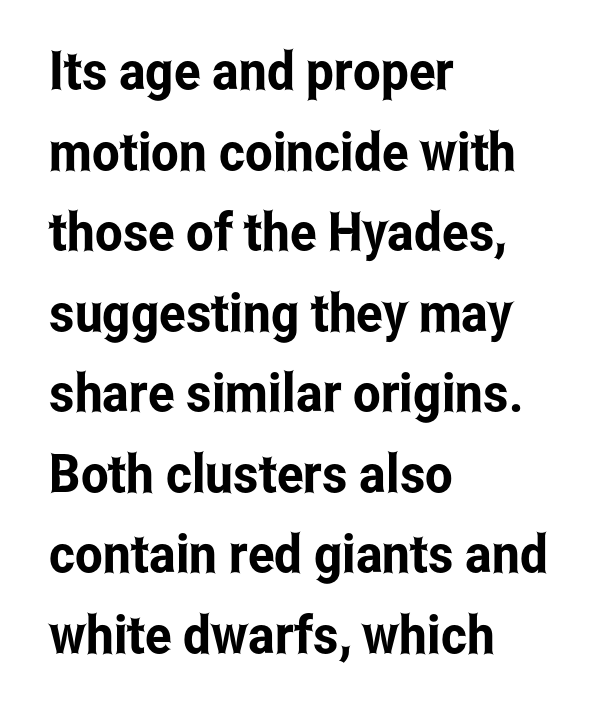
Observe the ordinary spacing: letters are neighbours, not strangers. When letters stand straight like this, we call the style roman or upright. The strip under each line holds only bare page. If you drew a ruler down the left edge, every line would touch it.
